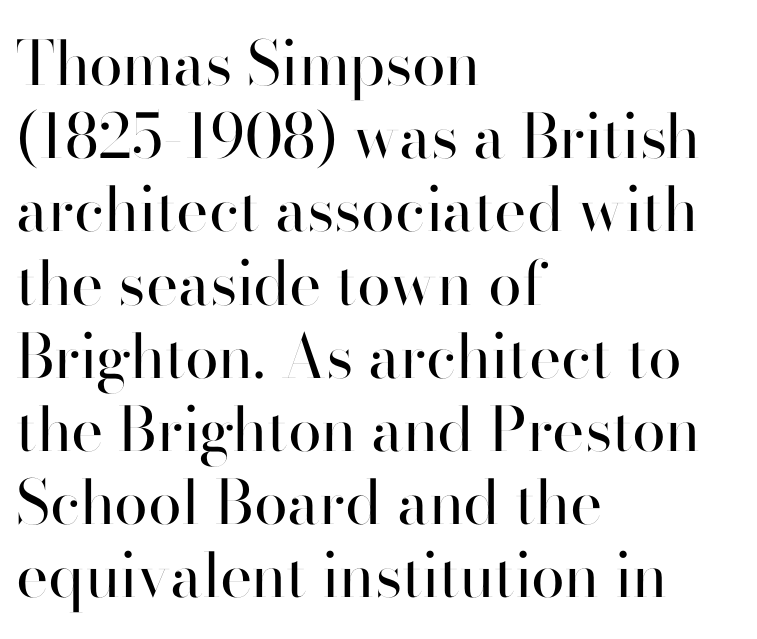
Q: Is the text bold? A: No.
Q: Is the text italic (slanted)? A: No, it is upright.
Q: Is the typeface a serif or a sans-serif typeface? A: Sans-serif.
Q: Is the text underlined? A: No.
Q: How is the paragraph aligned? A: Left-aligned.
Q: Is the spacing between letters normal or unusually wide? A: Normal.
Q: Width (condensed, normal, or wide)? A: Normal.
Q: Stroke contrast? A: High.
Q: x-height? A: Small.
Q: Monospaced? A: No.
